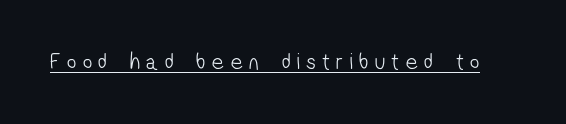
The image shows 23 px text type; set unusually wide letter spacing (+0.29 em), underlined.
